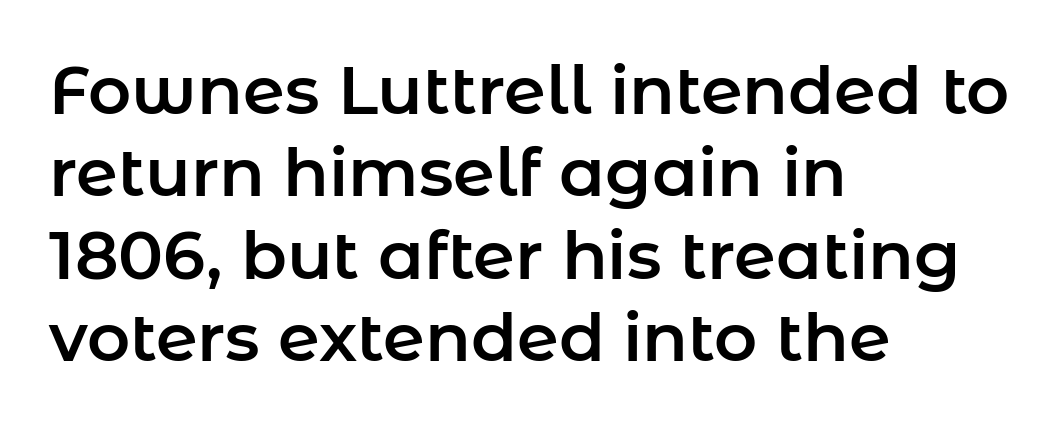
The image shows 67 px sans-serif type, upright; set left-aligned, line spacing 1.23x, normal letter spacing, not underlined; low stroke contrast and a medium x-height.
